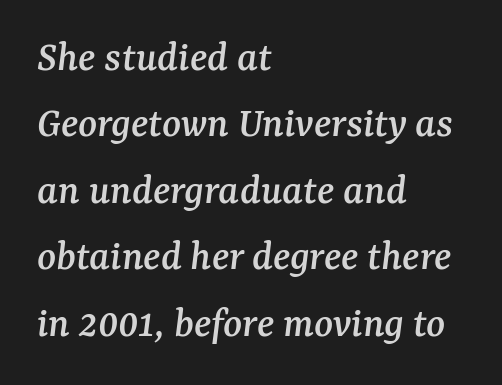
Q: Is the text italic (slanted)? A: Yes, it leans right by about 7 degrees.
Q: Is the typeface a serif or a sans-serif typeface? A: Serif.
Q: Is the text underlined? A: No.
Q: How is the paragraph aligned? A: Left-aligned.
Q: Is the spacing between letters normal or unusually wide? A: Normal.
Q: Is the spacing between lines tight, normal or loose? A: Normal.
Q: Width (condensed, normal, or wide)? A: Normal.
Q: Stroke contrast? A: Medium.
Q: x-height? A: Medium.
Q: Monospaced? A: No.
